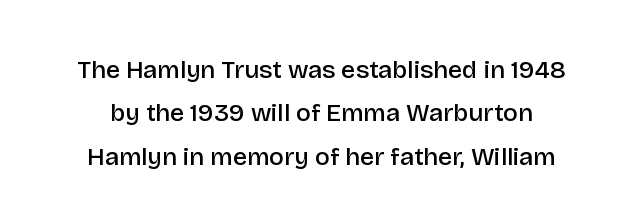
{"italic": "no", "bold": "semi", "underline": "no", "line_spacing_ratio": 1.74, "letter_spacing": "normal", "letter_spacing_em": 0.0, "glyph_px": 25}
